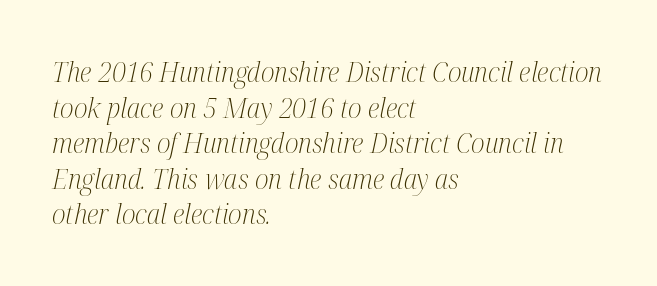
Q: Is the text bold? A: No.
Q: Is the text italic (slanted)? A: Yes, it leans right by about 12 degrees.
Q: Is the typeface a serif or a sans-serif typeface? A: Serif.
Q: Is the text underlined? A: No.
Q: How is the paragraph aligned? A: Left-aligned.
Q: Is the spacing between letters normal or unusually wide? A: Normal.
Q: Is the spacing between lines tight, normal or loose? A: Normal.
Q: Width (condensed, normal, or wide)? A: Condensed.
Q: Stroke contrast? A: Medium.
Q: x-height? A: Medium.
Q: Monospaced? A: No.
